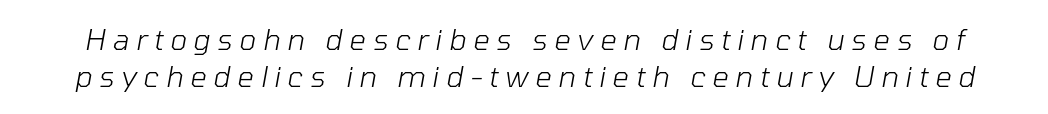
The image shows 29 px light type, italic (leaning right); set normal line spacing (1.26x), unusually wide letter spacing (+0.23 em), not underlined; low stroke contrast and a medium x-height.
